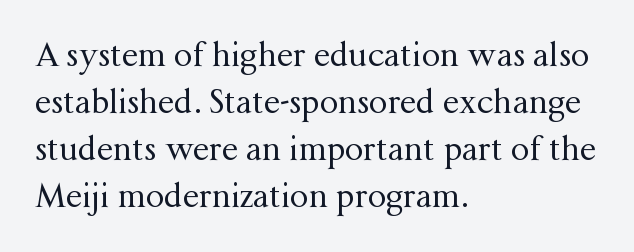
Horizontally, the lines are justified to the leading edge only. Note: serifs present on the glyphs. The face looks like a standard text weight, possibly lighter. Check the space under the baseline: it is left empty. The passage shown has conventional tracking throughout. Each letter keeps its own natural width here, so spacing adapts to shape.
